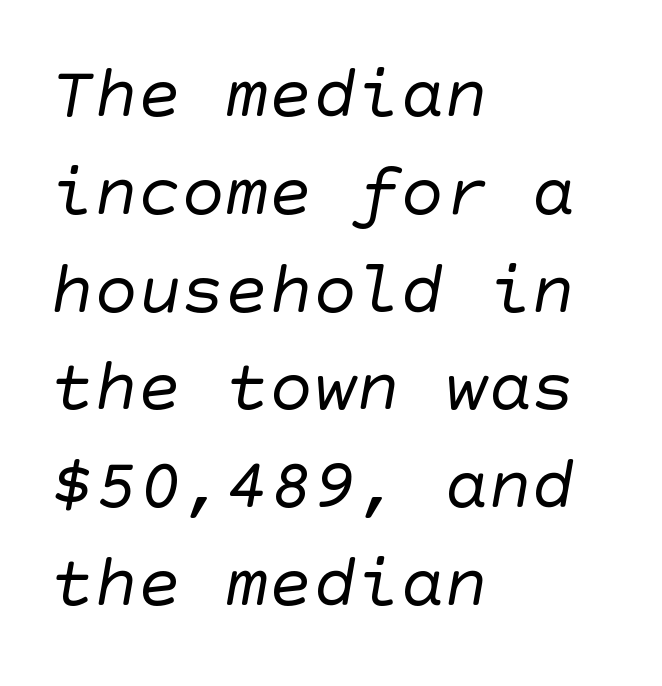
Q: Is the text bold? A: No.
Q: Is the typeface a serif or a sans-serif typeface? A: Sans-serif.
Q: Is the text underlined? A: No.
Q: How is the paragraph aligned? A: Left-aligned.
Q: Is the spacing between letters normal or unusually wide? A: Normal.
Q: Is the spacing between lines tight, normal or loose? A: Normal.
Q: Width (condensed, normal, or wide)? A: Normal.
Q: Stroke contrast? A: Low.
Q: x-height? A: Large.
